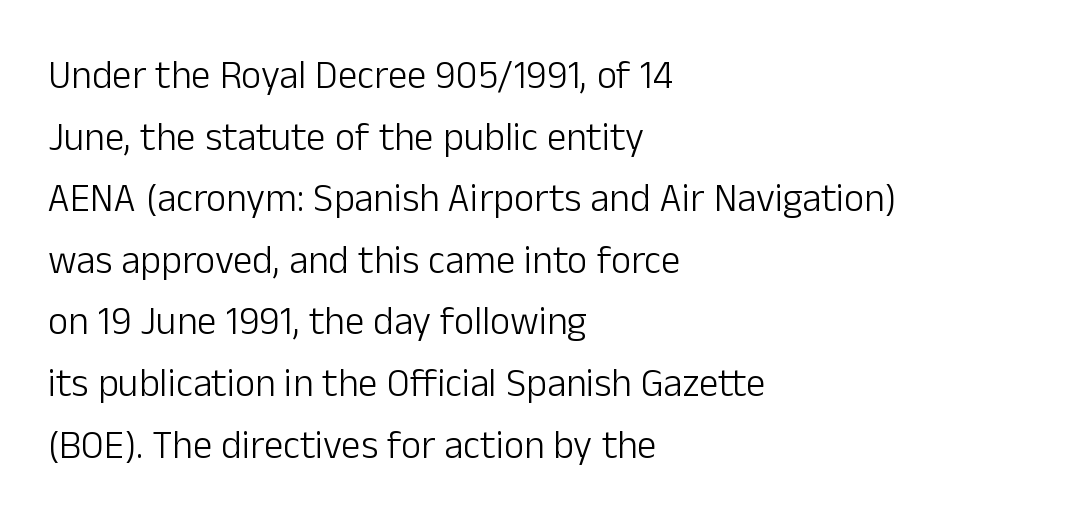
The image shows 39 px light sans-serif type, upright; set left-aligned, normal line spacing (1.58x), normal letter spacing, not underlined; low stroke contrast and a medium x-height.
